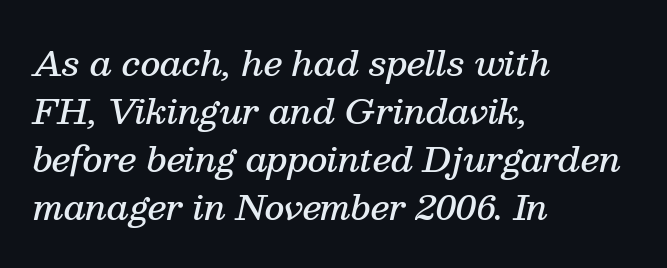
The image shows 34 px semibold serif type, italic (leaning right); set left-aligned, normal line spacing (1.41x), normal letter spacing, not underlined; medium stroke contrast and a medium x-height.
